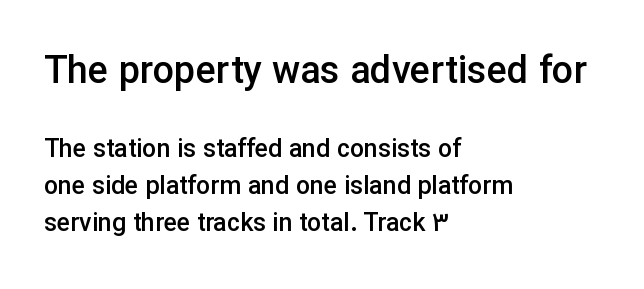
{"serif": "no", "italic": "no", "bold": "semi", "weight": "semibold", "width": "normal", "stroke_contrast": "low", "x_height": "medium", "monospaced": "no", "underline": "no", "align": "left", "line_spacing": "normal", "line_spacing_ratio": 1.48, "letter_spacing": "normal", "letter_spacing_em": 0.0, "larger_block": "first", "size_ratio": 1.52, "glyph_px": 38}
